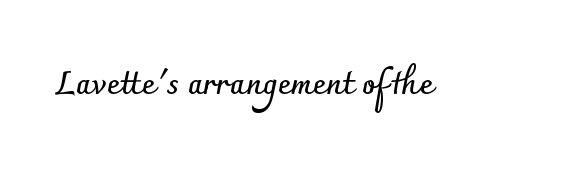
The image shows 32 px semibold sans-serif type; set normal letter spacing, not underlined; low stroke contrast and a small x-height.
